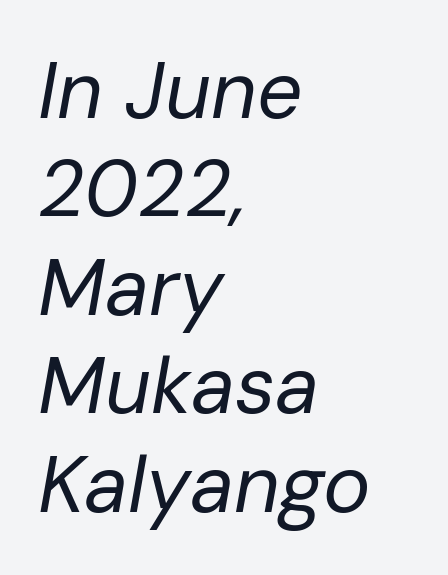
Q: Is the text bold? A: No.
Q: Is the text italic (slanted)? A: Yes, it leans right by about 10 degrees.
Q: Is the text underlined? A: No.
Q: How is the paragraph aligned? A: Left-aligned.
Q: Is the spacing between letters normal or unusually wide? A: Normal.
Q: Width (condensed, normal, or wide)? A: Normal.
Q: Stroke contrast? A: Low.
Q: x-height? A: Medium.
Q: Monospaced? A: No.
